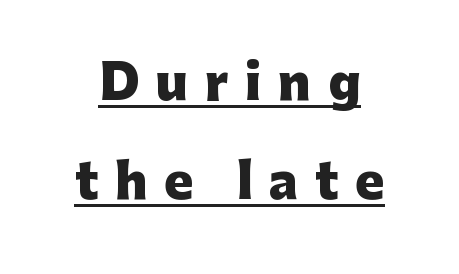
Q: Is the text bold? A: Yes.
Q: Is the text italic (slanted)? A: No, it is upright.
Q: Is the typeface a serif or a sans-serif typeface? A: Sans-serif.
Q: Is the text underlined? A: Yes.
Q: How is the paragraph aligned? A: Centered.
Q: Is the spacing between letters normal or unusually wide? A: Unusually wide.
Q: Is the spacing between lines tight, normal or loose? A: Loose.
Q: Width (condensed, normal, or wide)? A: Normal.
Q: Stroke contrast? A: Low.
Q: x-height? A: Medium.
Q: Monospaced? A: No.
